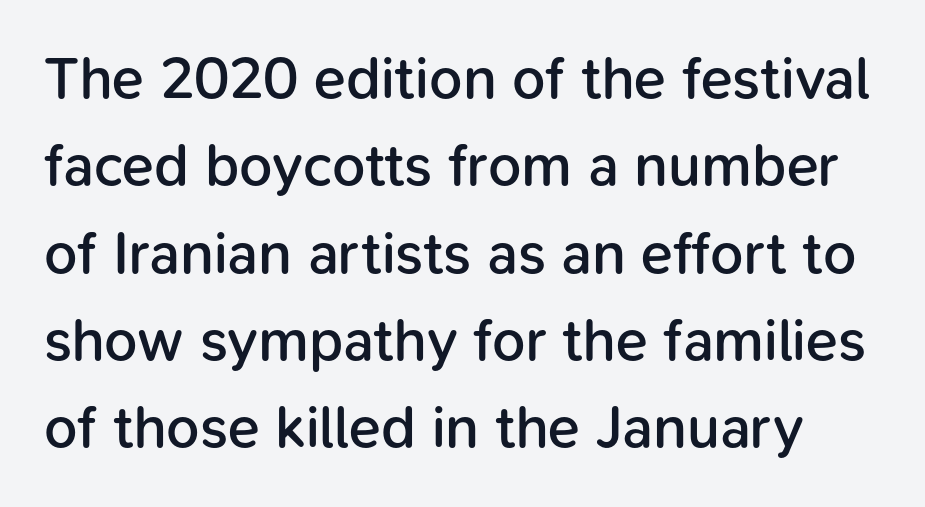
{"serif": "no", "italic": "no", "bold": "semi", "weight": "semibold", "width": "normal", "stroke_contrast": "low", "x_height": "medium", "monospaced": "no", "underline": "no", "line_spacing": "normal", "line_spacing_ratio": 1.48, "letter_spacing": "normal", "letter_spacing_em": 0.0, "glyph_px": 59}
